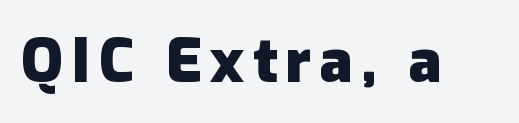
Q: Is the text bold? A: Yes.
Q: Is the text italic (slanted)? A: No, it is upright.
Q: Is the typeface a serif or a sans-serif typeface? A: Sans-serif.
Q: Is the text underlined? A: No.
Q: Width (condensed, normal, or wide)? A: Normal.
Q: Stroke contrast? A: Low.
Q: x-height? A: Medium.
Q: Monospaced? A: No.
